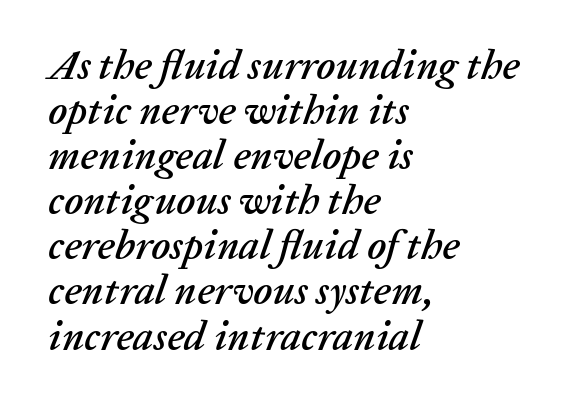
Compared with typical paragraphs, the rows here are closer together. The string is rendered with underlining switched off. These lines were composed using italics. Casual observation: everything's shoved over to the left.
